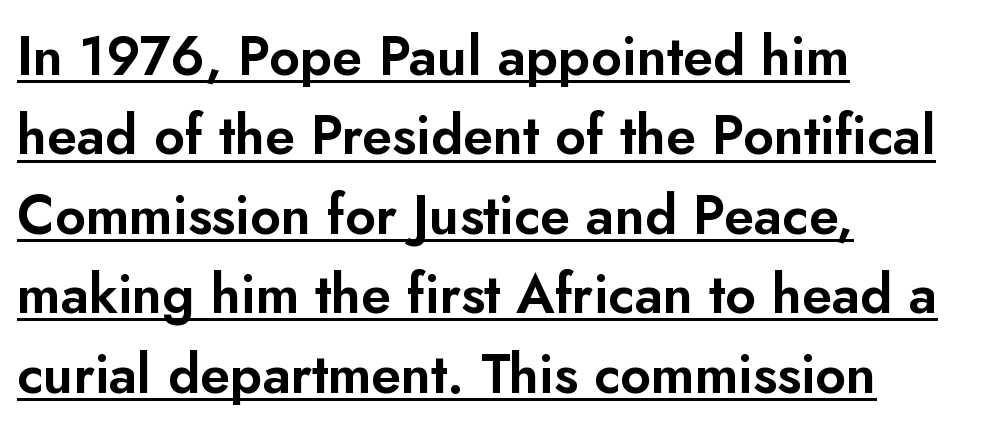
{"serif": "no", "italic": "no", "width": "normal", "stroke_contrast": "low", "x_height": "small", "monospaced": "no", "underline": "yes", "align": "left", "line_spacing": "normal", "line_spacing_ratio": 1.47, "letter_spacing": "normal", "letter_spacing_em": 0.0, "glyph_px": 54}
